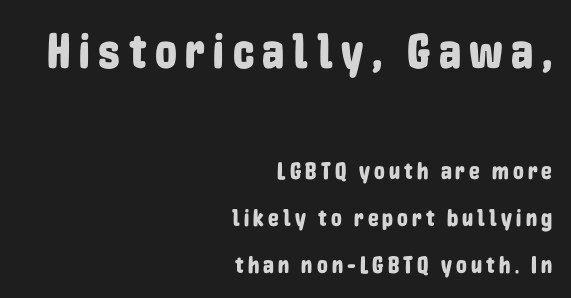
{"serif": "no", "italic": "no", "width": "condensed", "stroke_contrast": "low", "x_height": "medium", "monospaced": "no", "underline": "no", "align": "right", "line_spacing": "loose", "line_spacing_ratio": 1.97, "larger_block": "first", "size_ratio": 2.04, "glyph_px": 49}
